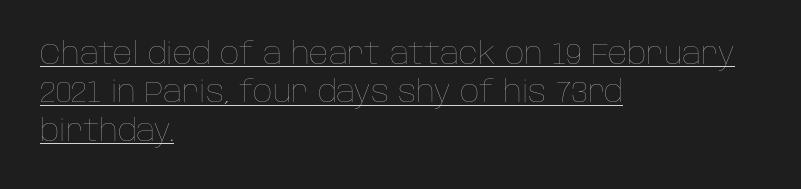
Q: Is the text bold? A: No.
Q: Is the text italic (slanted)? A: No, it is upright.
Q: Is the text underlined? A: Yes.
Q: How is the paragraph aligned? A: Left-aligned.
Q: Is the spacing between letters normal or unusually wide? A: Normal.
Q: Is the spacing between lines tight, normal or loose? A: Normal.
Q: Width (condensed, normal, or wide)? A: Normal.
Q: Stroke contrast? A: Low.
Q: x-height? A: Large.
Q: Monospaced? A: No.
